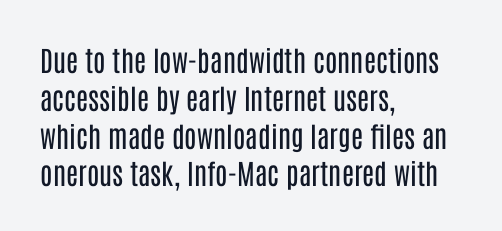
Q: Is the text bold? A: No.
Q: Is the text italic (slanted)? A: No, it is upright.
Q: Is the typeface a serif or a sans-serif typeface? A: Sans-serif.
Q: Is the text underlined? A: No.
Q: How is the paragraph aligned? A: Left-aligned.
Q: Is the spacing between letters normal or unusually wide? A: Normal.
Q: Is the spacing between lines tight, normal or loose? A: Normal.
Q: Width (condensed, normal, or wide)? A: Condensed.
Q: Stroke contrast? A: Low.
Q: x-height? A: Large.
Q: Monospaced? A: No.
